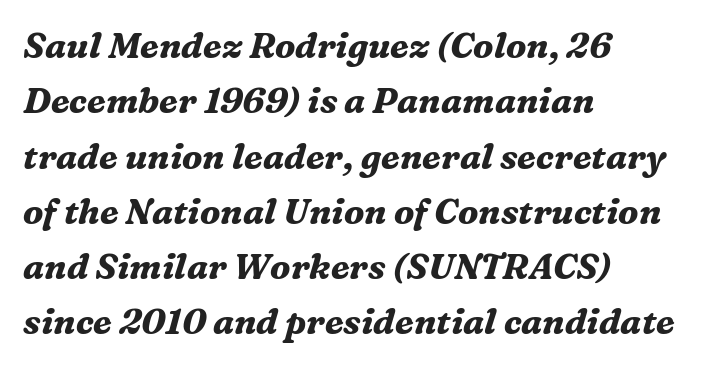
The image shows 35 px bold serif type, italic (leaning right); set left-aligned, normal line spacing (1.58x), normal letter spacing, not underlined; medium stroke contrast and a medium x-height.
